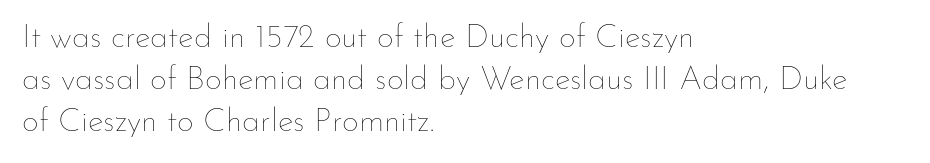
The image shows 33 px thin type, upright; set left-aligned, normal line spacing (1.28x), normal letter spacing, not underlined; low stroke contrast and a small x-height.
